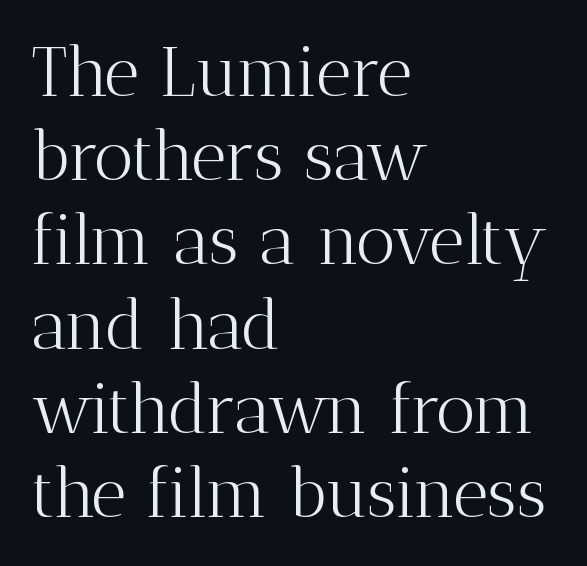
Short and long lines alike share a common starting point at left. Heaviness? Minimal to ordinary, like unemphasized prose. Quick note: not italic, upright. Small tapered or slab feet sit at the stroke ends, so this counts as serif.
